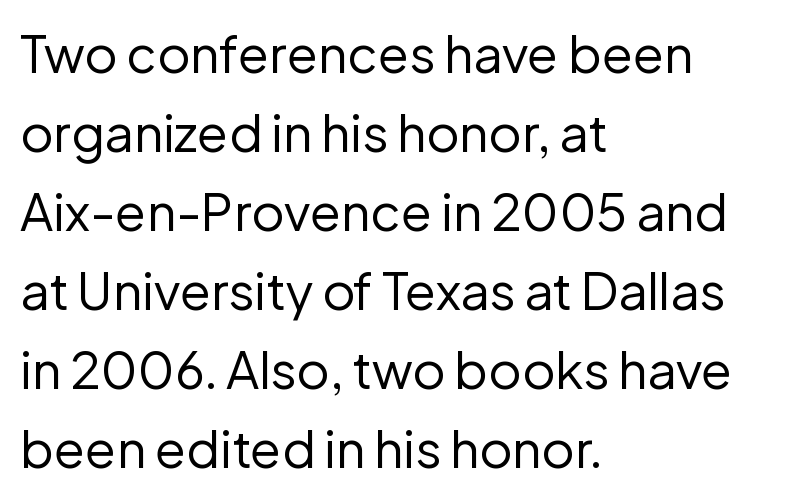
The image shows 51 px regular-weight sans-serif type, upright; set left-aligned, normal line spacing (1.55x), normal letter spacing, not underlined; low stroke contrast and a medium x-height.
